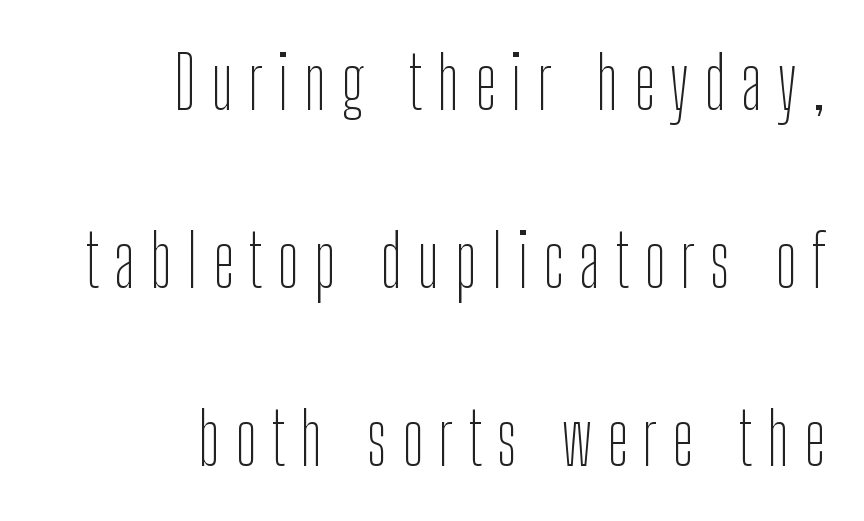
{"serif": "no", "italic": "no", "bold": "no", "weight": "thin", "width": "condensed", "stroke_contrast": "low", "x_height": "medium", "monospaced": "no", "underline": "no", "align": "right", "line_spacing": "loose", "line_spacing_ratio": 2.47, "letter_spacing": "wide", "letter_spacing_em": 0.21, "glyph_px": 72}
